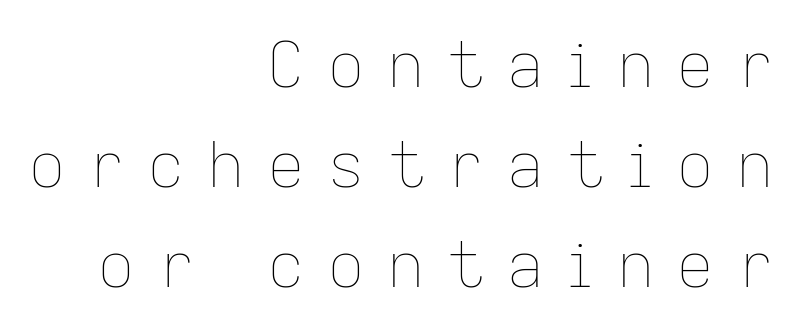
{"italic": "no", "bold": "no", "weight": "thin", "width": "normal", "stroke_contrast": "low", "x_height": "medium", "monospaced": "no", "underline": "no", "align": "right", "line_spacing": "normal", "line_spacing_ratio": 1.59, "letter_spacing": "wide", "letter_spacing_em": 0.35, "glyph_px": 63}
